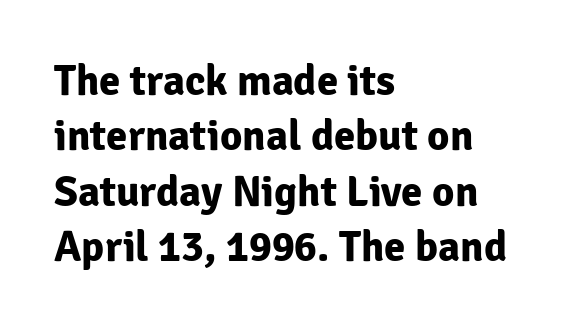
The image shows 43 px bold sans-serif type, upright; set left-aligned, normal line spacing (1.29x), normal letter spacing, not underlined; low stroke contrast and a medium x-height.
